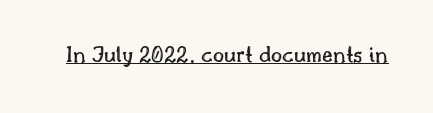
Q: Is the text italic (slanted)? A: No, it is upright.
Q: Is the text underlined? A: Yes.
Q: Is the spacing between letters normal or unusually wide? A: Normal.
